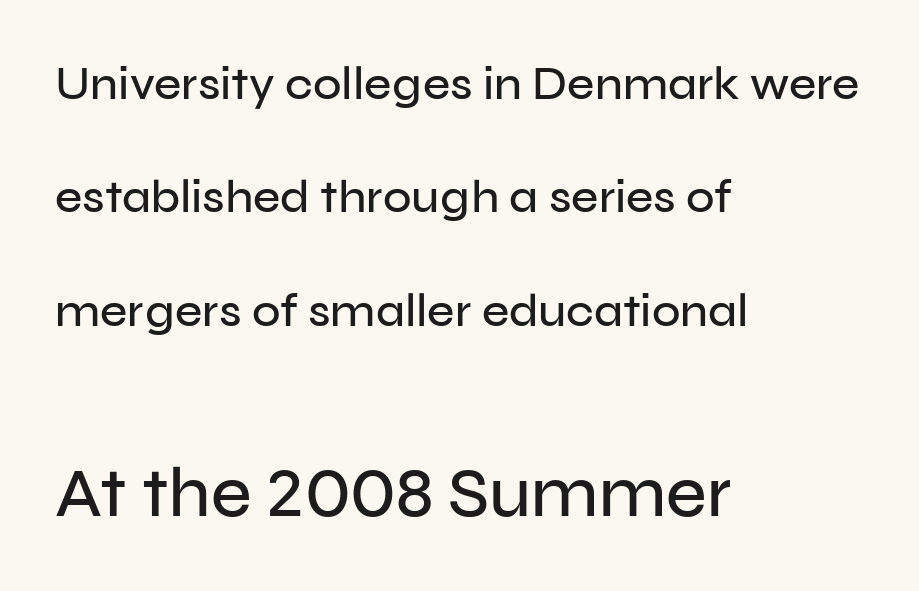
{"serif": "no", "italic": "no", "width": "normal", "stroke_contrast": "low", "x_height": "medium", "monospaced": "no", "underline": "no", "align": "left", "line_spacing": "loose", "line_spacing_ratio": 2.41, "letter_spacing": "normal", "letter_spacing_em": 0.0, "larger_block": "second", "size_ratio": 1.49, "glyph_px": 70}
